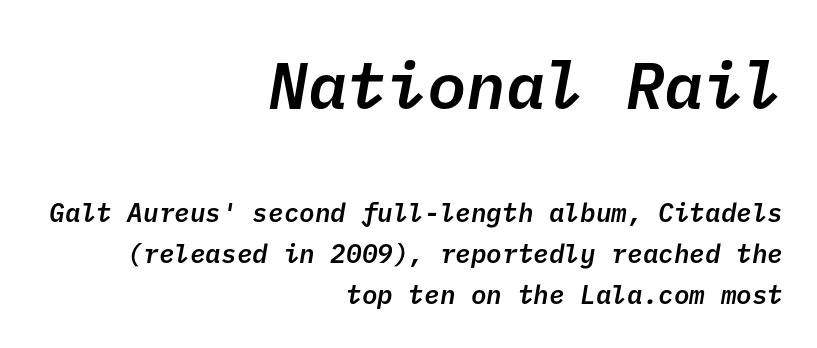
{"serif": "no", "bold": "semi", "weight": "semibold", "width": "normal", "stroke_contrast": "low", "x_height": "medium", "underline": "no", "align": "right", "line_spacing": "normal", "line_spacing_ratio": 1.59, "letter_spacing": "normal", "letter_spacing_em": 0.0, "larger_block": "first", "size_ratio": 2.54, "glyph_px": 66}
